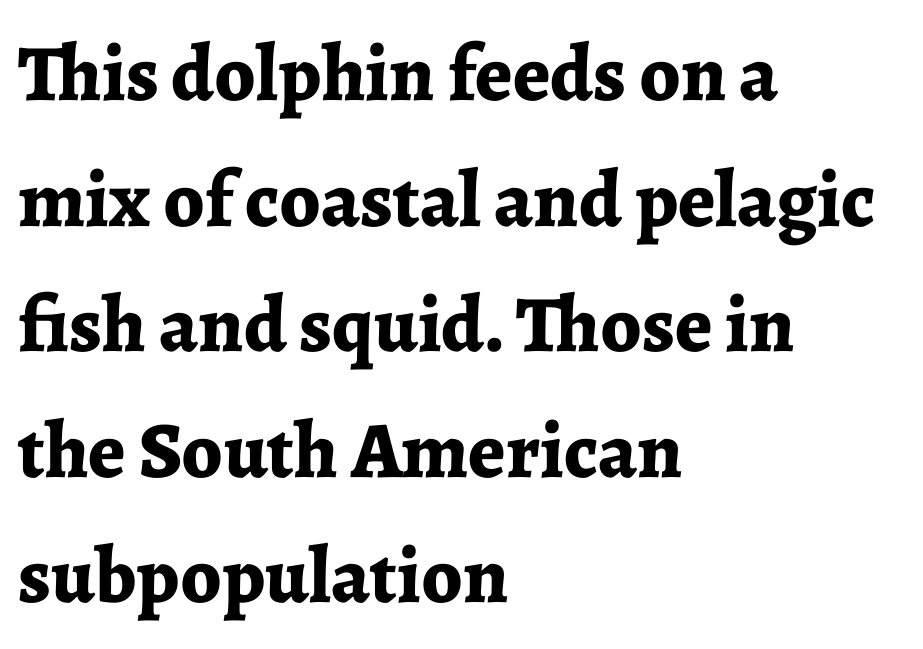
Q: Is the text bold? A: Yes.
Q: Is the text italic (slanted)? A: No, it is upright.
Q: Is the typeface a serif or a sans-serif typeface? A: Serif.
Q: Is the text underlined? A: No.
Q: How is the paragraph aligned? A: Left-aligned.
Q: Is the spacing between letters normal or unusually wide? A: Normal.
Q: Is the spacing between lines tight, normal or loose? A: Normal.
Q: Width (condensed, normal, or wide)? A: Normal.
Q: Stroke contrast? A: Low.
Q: x-height? A: Medium.
Q: Monospaced? A: No.
